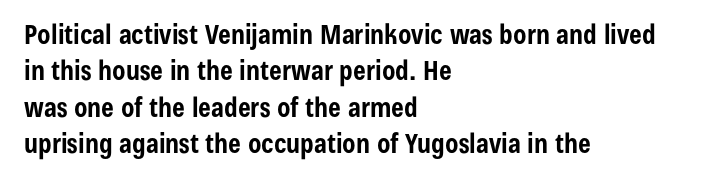
The image shows 27 px bold type, upright; set left-aligned, normal line spacing (1.35x), normal letter spacing, not underlined.
